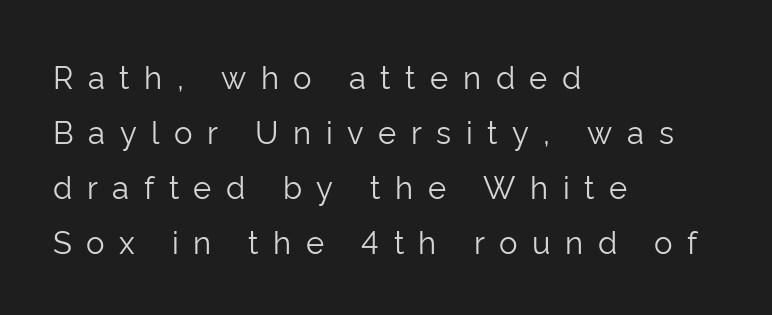
{"serif": "no", "italic": "no", "bold": "no", "weight": "light", "width": "normal", "stroke_contrast": "low", "x_height": "medium", "monospaced": "no", "underline": "no", "align": "left", "line_spacing_ratio": 1.77, "letter_spacing": "wide", "letter_spacing_em": 0.47, "glyph_px": 31}
